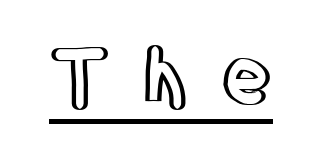
These lines were composed using upright roman letters. These lines are rendered in a variable-pitch font. Every word sits above its own underline. A typesetter would call this heavily tracked-out type.
